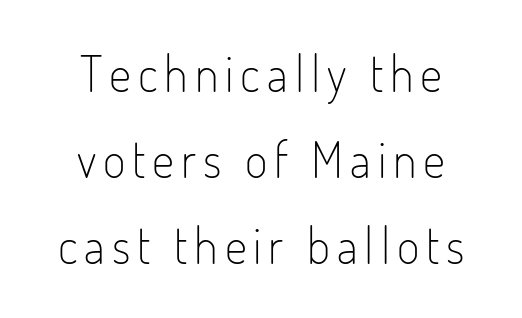
Summary of weight: not heavy and not bold. Each letter keeps its own natural width here, so spacing adapts to shape. It's the straight-up-and-down kind of type. Anything drawn beneath the words? Only blank space.
